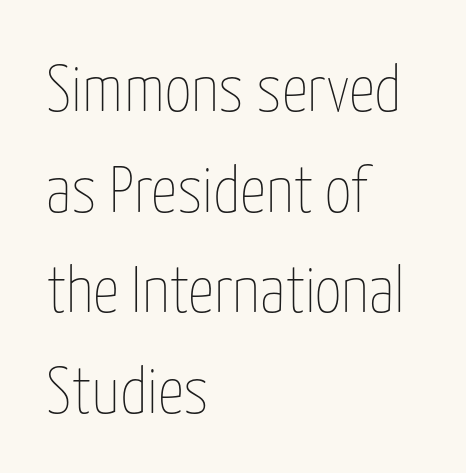
The image shows 65 px thin, condensed type, upright; set left-aligned, normal line spacing (1.55x), normal letter spacing, not underlined; low stroke contrast and a medium x-height.
